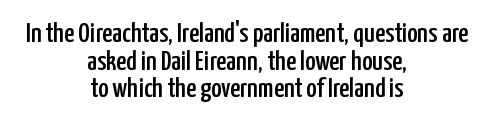
{"serif": "no", "italic": "no", "width": "condensed", "stroke_contrast": "low", "x_height": "medium", "monospaced": "no", "underline": "no", "align": "center", "line_spacing": "tight", "line_spacing_ratio": 0.99, "letter_spacing": "normal", "letter_spacing_em": 0.0, "glyph_px": 28}
